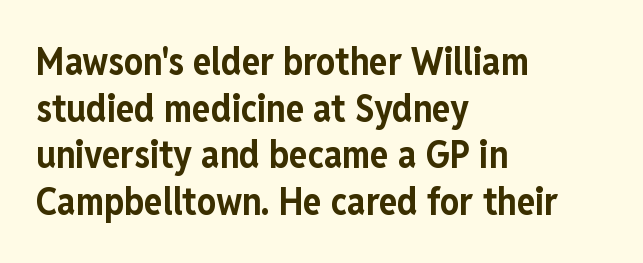
The image shows 38 px bold, condensed sans-serif type, upright; set left-aligned, line spacing 1.23x, normal letter spacing, not underlined; low stroke contrast and a medium x-height.
